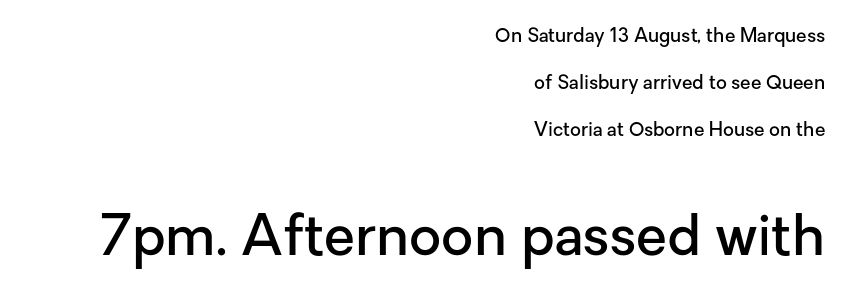
{"serif": "no", "italic": "no", "bold": "semi", "weight": "semibold", "width": "normal", "stroke_contrast": "low", "x_height": "medium", "monospaced": "no", "underline": "no", "align": "right", "line_spacing": "loose", "line_spacing_ratio": 2.48, "letter_spacing": "normal", "letter_spacing_em": 0.0, "larger_block": "second", "size_ratio": 2.95, "glyph_px": 56}
